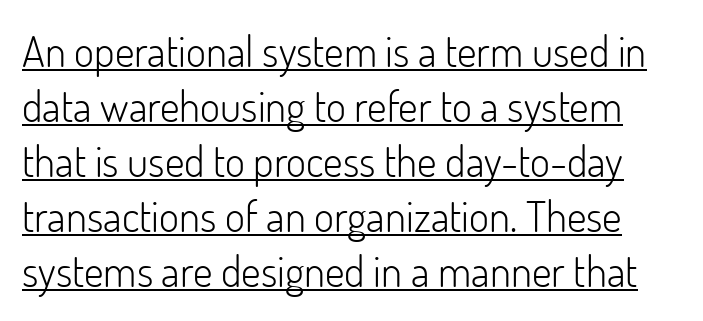
{"serif": "no", "italic": "no", "bold": "no", "weight": "light", "width": "normal", "stroke_contrast": "low", "x_height": "small", "monospaced": "no", "underline": "yes", "line_spacing": "normal", "line_spacing_ratio": 1.28, "letter_spacing": "normal", "letter_spacing_em": 0.0, "glyph_px": 43}
